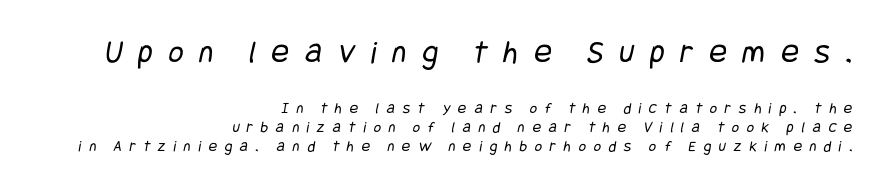
Rule under the text: the space is simply empty. Caption: expanded tracking, letters set apart. The emphasis by scale lands on block number one, above. The weight would be labelled regular, book, light, or lighter still. The passage shown is typeset with a sans-serif family. Casual observation: everything's shoved over to the right.
